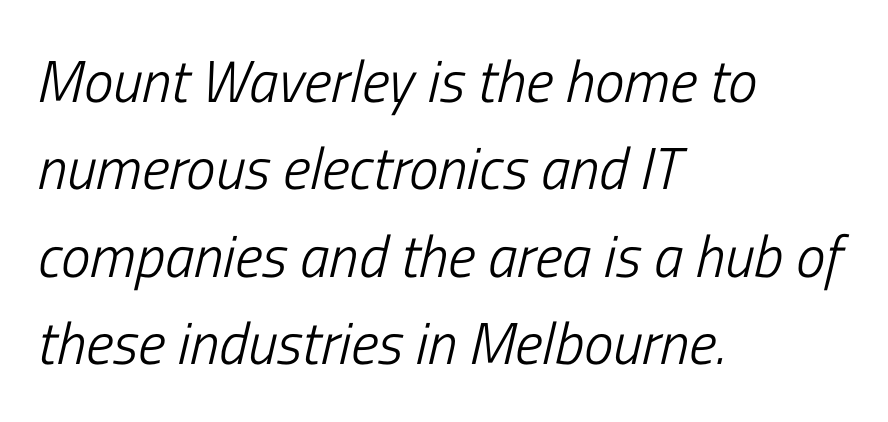
Spacing between characters is what you'd get straight out of the box. Caption: multi-line text, flush left, ragged right. Letters have the restrained weight of plain body copy at most. Character widths vary here, with narrow letters taking less room than wide ones.
